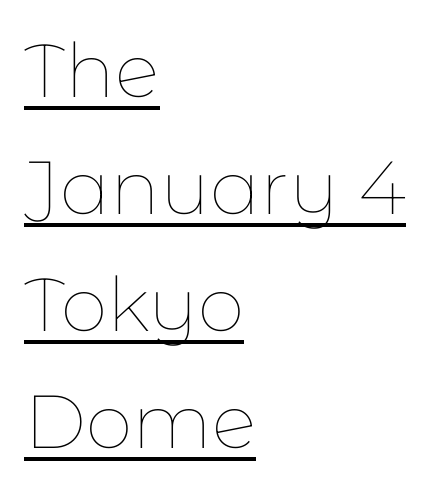
Q: Is the text bold? A: No.
Q: Is the text italic (slanted)? A: No, it is upright.
Q: Is the text underlined? A: Yes.
Q: How is the paragraph aligned? A: Left-aligned.
Q: Is the spacing between letters normal or unusually wide? A: Normal.
Q: Is the spacing between lines tight, normal or loose? A: Normal.
Q: Width (condensed, normal, or wide)? A: Normal.
Q: Stroke contrast? A: Low.
Q: x-height? A: Medium.
Q: Monospaced? A: No.
